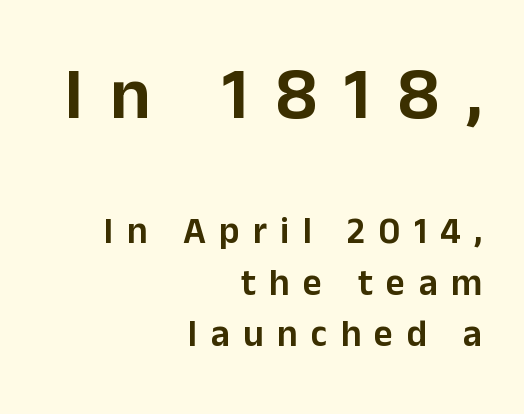
Q: Is the text italic (slanted)? A: No, it is upright.
Q: Is the typeface a serif or a sans-serif typeface? A: Sans-serif.
Q: Is the text underlined? A: No.
Q: How is the paragraph aligned? A: Right-aligned.
Q: Is the spacing between letters normal or unusually wide? A: Unusually wide.
Q: Is the spacing between lines tight, normal or loose? A: Normal.
Q: Which block of text is set in a larger size, the first (top) or the second (bottom)? A: The first (top) one.
Q: Width (condensed, normal, or wide)? A: Normal.
Q: Stroke contrast? A: Low.
Q: x-height? A: Medium.
Q: Monospaced? A: No.
